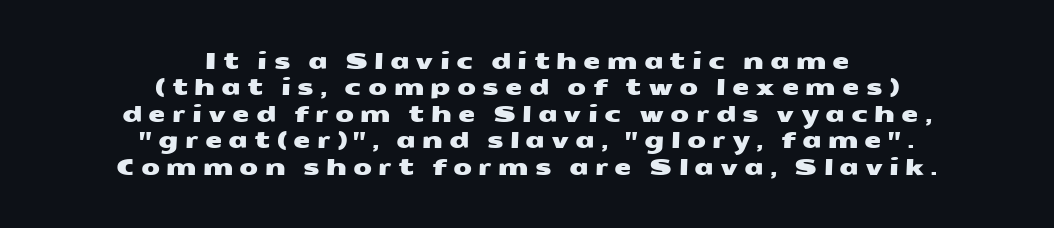
Q: Is the text underlined? A: No.
Q: How is the paragraph aligned? A: Centered.
Q: Is the spacing between letters normal or unusually wide? A: Unusually wide.
